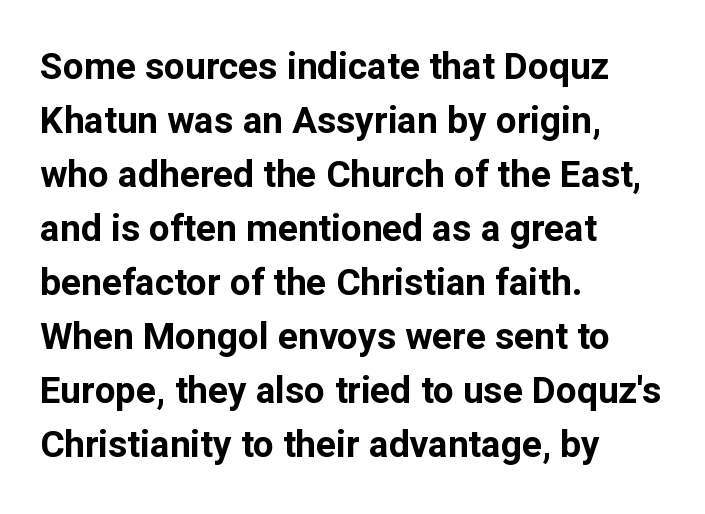
{"serif": "no", "italic": "no", "bold": "yes", "weight": "bold", "width": "normal", "stroke_contrast": "low", "x_height": "medium", "monospaced": "no", "underline": "no", "align": "left", "line_spacing": "normal", "line_spacing_ratio": 1.46, "letter_spacing": "normal", "letter_spacing_em": 0.0, "glyph_px": 37}
